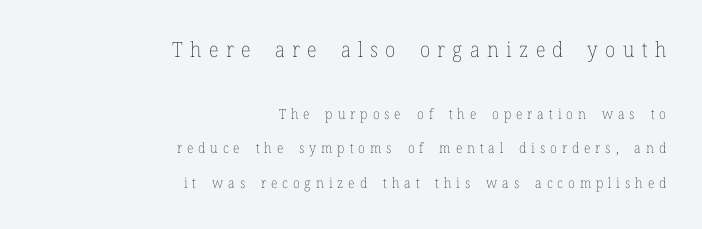
The image shows 21 px text type, upright; set right-aligned, loose line spacing (2.47x), unusually wide letter spacing (+0.35 em), not underlined; the first (top) block is 1.5x larger.
